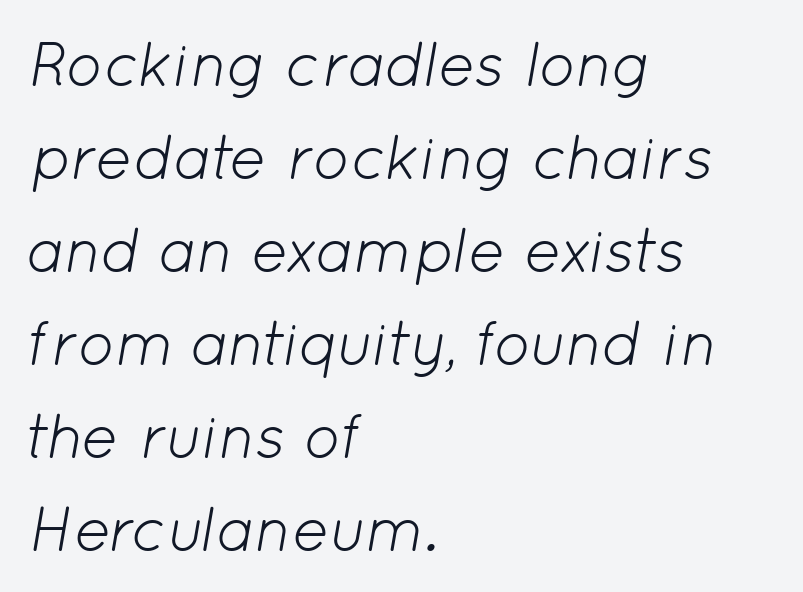
The image shows 62 px light type, italic (leaning right); set left-aligned, normal line spacing (1.5x), normal letter spacing, not underlined; low stroke contrast and a medium x-height.
